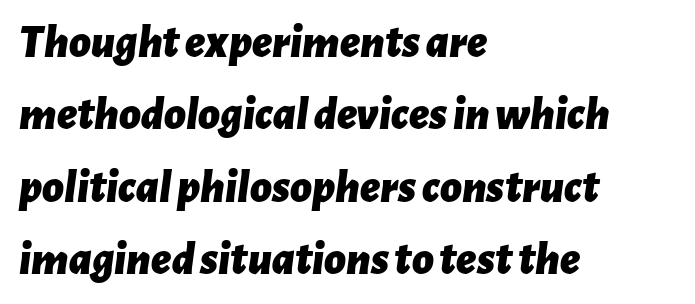
The image shows 47 px bold type, italic (leaning right); set left-aligned, normal line spacing (1.54x), normal letter spacing, not underlined; low stroke contrast and a medium x-height.
